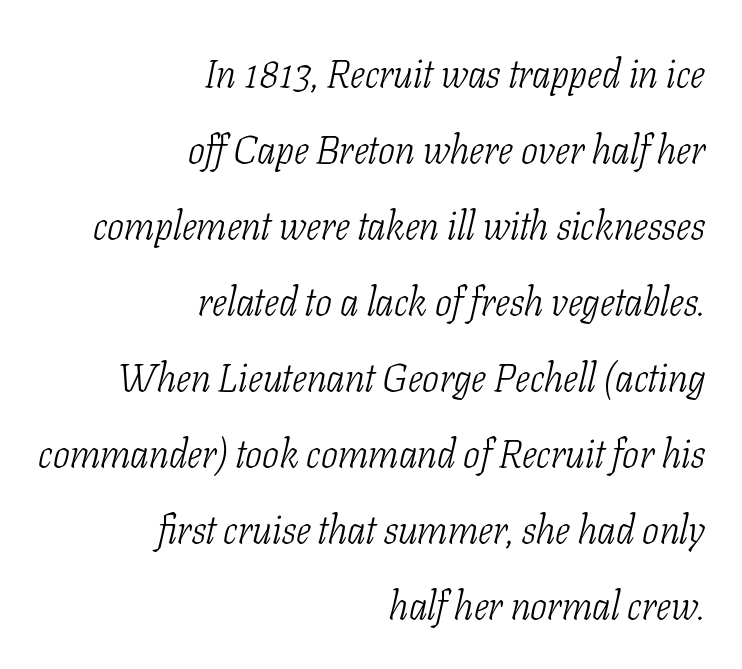
The image shows 40 px light, condensed serif type, italic (leaning right); set right-aligned, loose line spacing (1.9x), normal letter spacing, not underlined; low stroke contrast and a medium x-height.
